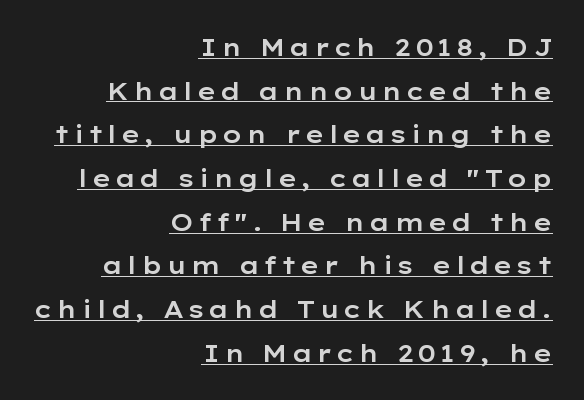
When letters stand straight like this, we call the style roman or upright. A flush-right, rag-left setting is used for this passage. What decoration does the sample have? An underline.
